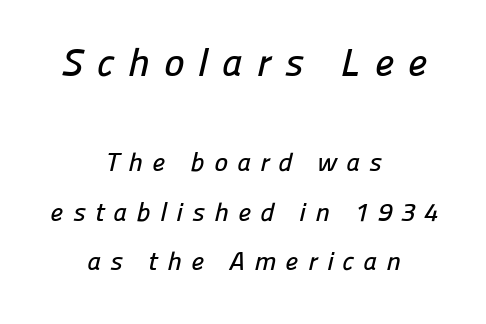
Q: Is the typeface a serif or a sans-serif typeface? A: Sans-serif.
Q: Is the text underlined? A: No.
Q: How is the paragraph aligned? A: Centered.
Q: Is the spacing between letters normal or unusually wide? A: Unusually wide.
Q: Is the spacing between lines tight, normal or loose? A: Loose.
Q: Which block of text is set in a larger size, the first (top) or the second (bottom)? A: The first (top) one.
Q: Width (condensed, normal, or wide)? A: Normal.
Q: Stroke contrast? A: Low.
Q: x-height? A: Medium.
Q: Monospaced? A: No.
